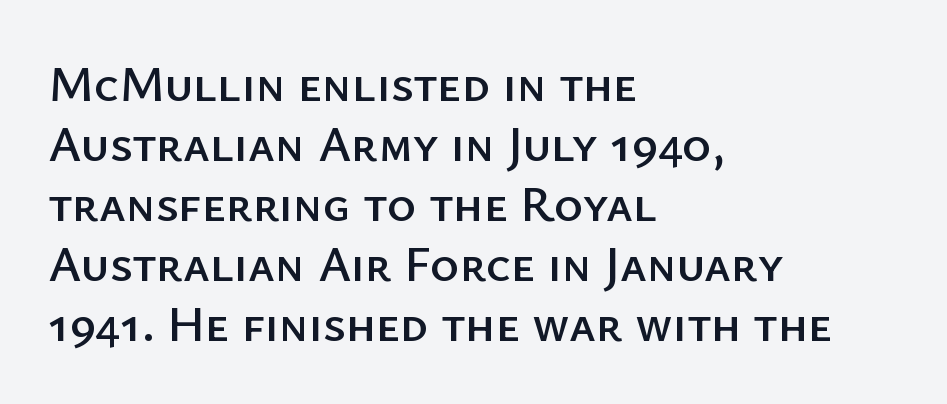
The face used here is proportionally spaced, like ordinary book or web type. Honestly, there is no underline to notice here at all. When letters stand straight like this, we call the style roman or upright. No feet cap the strokes, marking this as sans-serif type.
